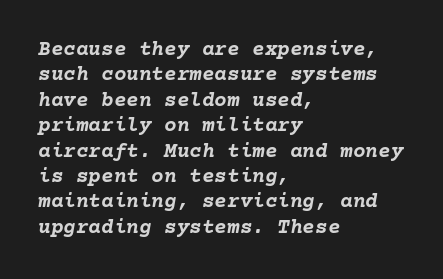
A bare baseline throughout the passage. Caption: standard tracking, unaltered. The rendering anchors every line to the left-hand side. A typesetter would mark this as italic. Does the weight exceed regular? Yes, all the way to bold.
